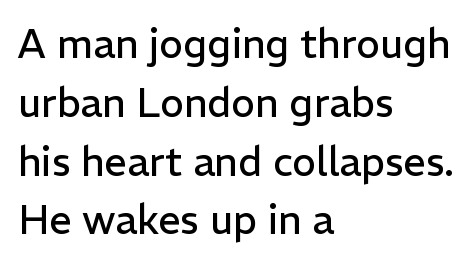
The designer left line spacing at the default. Beneath every word, the page is bare. Stems here are at most as thick as an everyday book face. Spacing verdict: proportional, widths tailored to each character.
